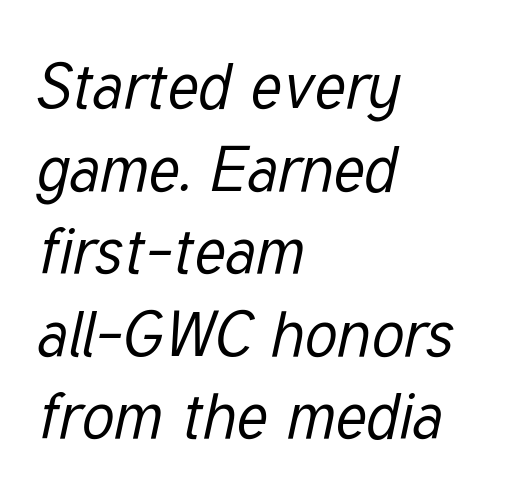
Q: Is the text bold? A: No.
Q: Is the text italic (slanted)? A: Yes, it leans right by about 12 degrees.
Q: Is the text underlined? A: No.
Q: How is the paragraph aligned? A: Left-aligned.
Q: Is the spacing between letters normal or unusually wide? A: Normal.
Q: Is the spacing between lines tight, normal or loose? A: Normal.
Q: Width (condensed, normal, or wide)? A: Condensed.
Q: Stroke contrast? A: Low.
Q: x-height? A: Medium.
Q: Monospaced? A: No.
